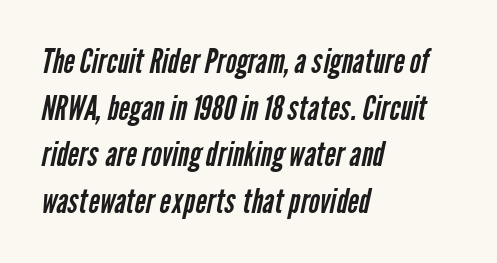
{"serif": "no", "bold": "no", "weight": "regular", "width": "condensed", "stroke_contrast": "low", "x_height": "medium", "monospaced": "no", "underline": "no", "align": "left", "line_spacing": "normal", "line_spacing_ratio": 1.37, "letter_spacing": "normal", "letter_spacing_em": 0.0, "glyph_px": 34}
